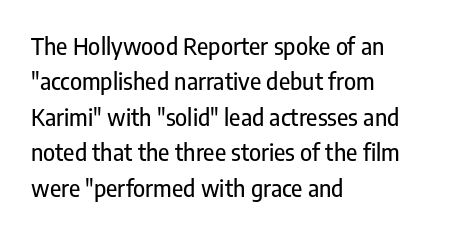
Q: Is the text italic (slanted)? A: No, it is upright.
Q: Is the text underlined? A: No.
Q: How is the paragraph aligned? A: Left-aligned.
Q: Is the spacing between letters normal or unusually wide? A: Normal.
Q: Is the spacing between lines tight, normal or loose? A: Normal.
